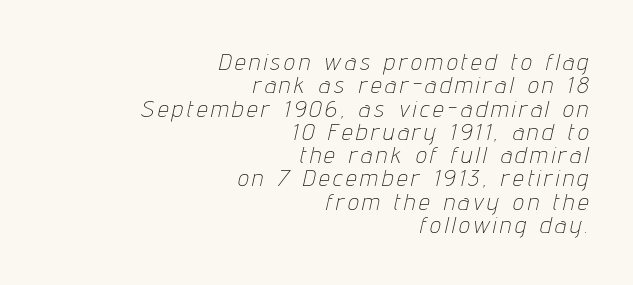
{"italic": "yes", "lean": "right", "slant_degrees": 12, "bold": "no", "underline": "no", "align": "right", "line_spacing": "tight", "line_spacing_ratio": 0.97, "glyph_px": 24}
